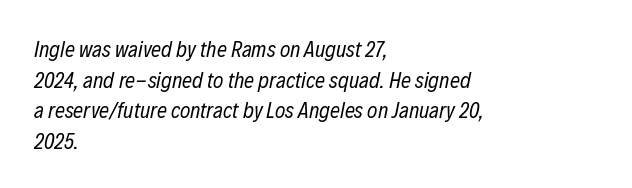
The weight tops out at a normal text grade. Looking at the ascenders, they clearly lean. These lines stack with their left ends in a neat column. Type without underlining. Compared with typical body copy, the letter spacing here is the same.
